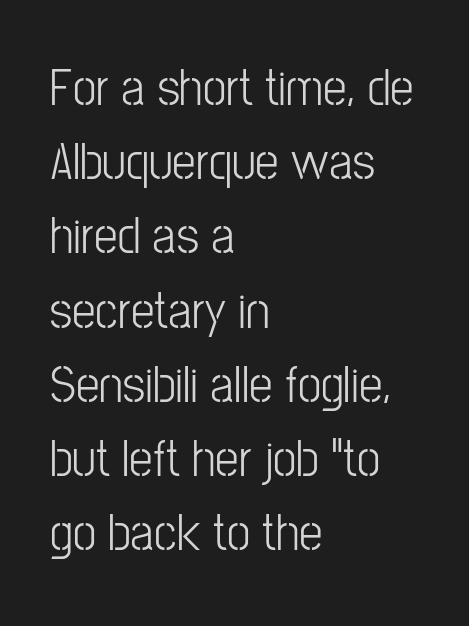
Q: Is the text bold? A: No.
Q: Is the text italic (slanted)? A: No, it is upright.
Q: Is the typeface a serif or a sans-serif typeface? A: Sans-serif.
Q: Is the text underlined? A: No.
Q: How is the paragraph aligned? A: Left-aligned.
Q: Is the spacing between letters normal or unusually wide? A: Normal.
Q: Is the spacing between lines tight, normal or loose? A: Normal.
Q: Width (condensed, normal, or wide)? A: Condensed.
Q: Stroke contrast? A: Low.
Q: x-height? A: Medium.
Q: Monospaced? A: No.
